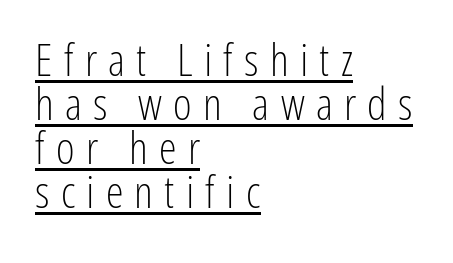
How are the letters spaced? Widely, with obvious added tracking. Caption: face not bold, strokes unweighted. This sample uses a sans-serif face. Leftover space on each line is placed entirely after the last word. You could barely slide anything between these rows.
